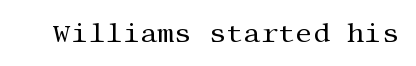
The image shows 27 px text type, upright; set normal letter spacing, not underlined.
